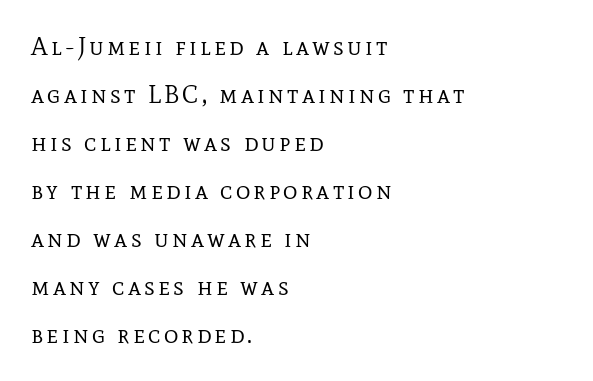
{"italic": "no", "bold": "no", "underline": "no", "align": "left", "line_spacing": "loose", "line_spacing_ratio": 1.92, "glyph_px": 25}
